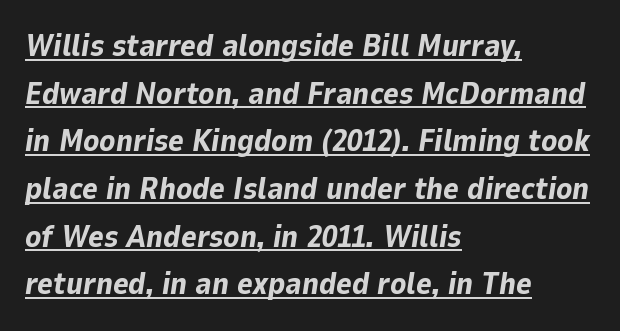
{"italic": "yes", "lean": "right", "slant_degrees": 9, "bold": "yes", "weight": "bold", "width": "normal", "stroke_contrast": "low", "x_height": "medium", "monospaced": "no", "underline": "yes", "align": "left", "line_spacing": "normal", "line_spacing_ratio": 1.59, "letter_spacing": "normal", "letter_spacing_em": 0.0, "glyph_px": 30}
